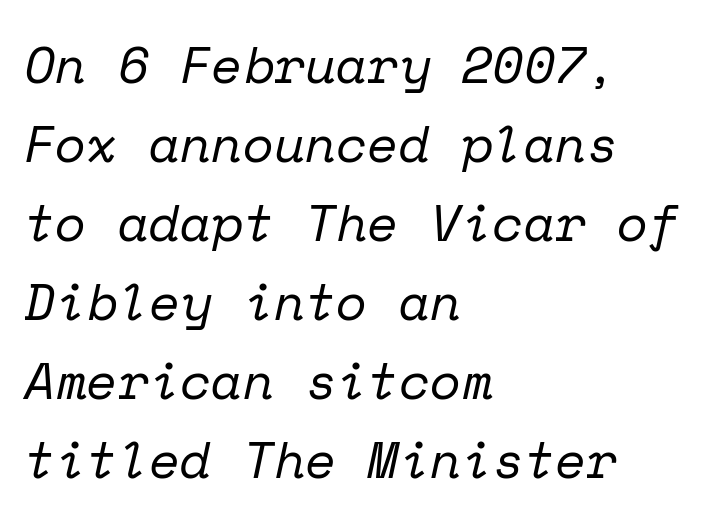
{"serif": "yes", "italic": "yes", "lean": "right", "slant_degrees": 12, "bold": "no", "weight": "regular", "width": "normal", "stroke_contrast": "low", "x_height": "medium", "monospaced": "yes", "underline": "no", "align": "left", "line_spacing": "normal", "line_spacing_ratio": 1.55, "letter_spacing": "normal", "letter_spacing_em": 0.0, "glyph_px": 51}
